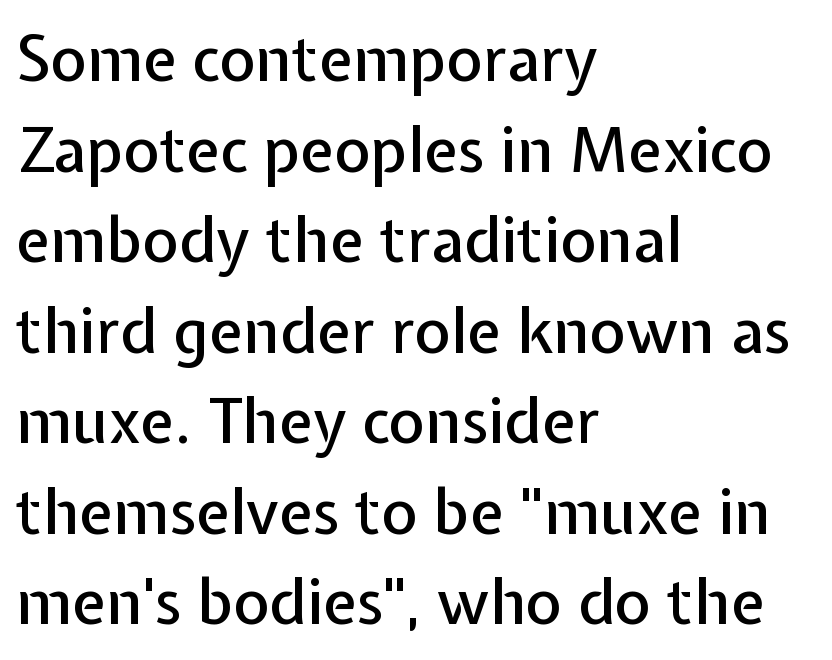
The image shows 62 px sans-serif type, upright; set left-aligned, normal line spacing (1.46x), normal letter spacing, not underlined; low stroke contrast and a medium x-height.
